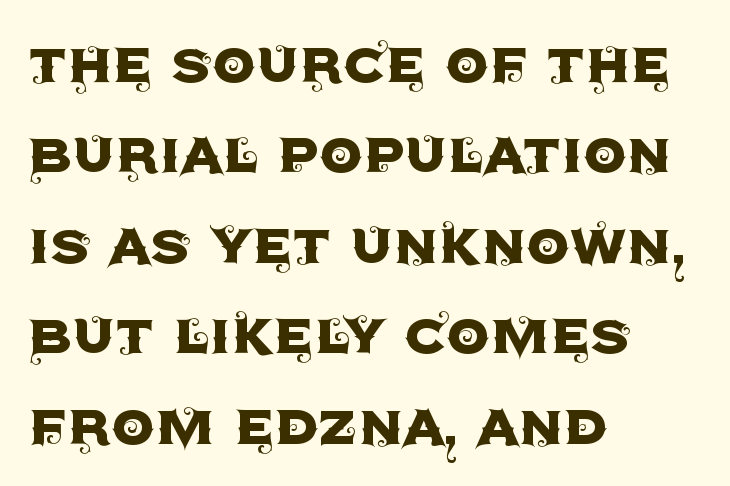
{"serif": "no", "italic": "no", "width": "normal", "x_height": "large", "monospaced": "no", "underline": "no", "align": "left", "line_spacing": "normal", "line_spacing_ratio": 1.31, "letter_spacing": "normal", "letter_spacing_em": 0.0, "glyph_px": 69}
